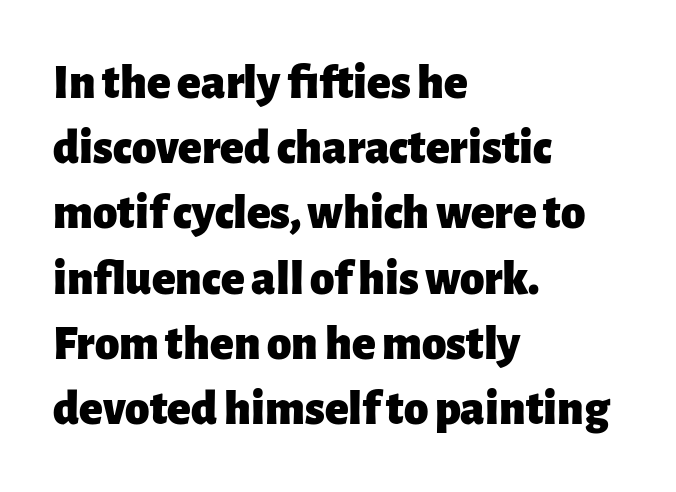
Words appear dense and cohesive because spacing is normal. Summary of vertical rhythm: regular, with standard interline spacing. The rendering shows plain stroke endings on the letterforms — a sans-serif design. Compared with an ordinary text face, these strokes are far heavier — a full bold. These lines are rendered in a variable-pitch font.
